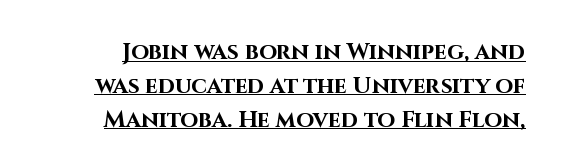
The image shows 23 px bold type, upright; set normal line spacing (1.47x), normal letter spacing, underlined.
